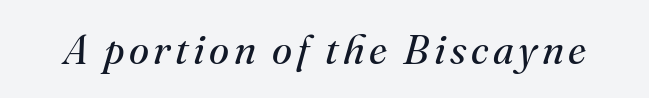
Q: Is the text bold? A: No.
Q: Is the text italic (slanted)? A: Yes, it leans right by about 16 degrees.
Q: Is the typeface a serif or a sans-serif typeface? A: Serif.
Q: Is the text underlined? A: No.
Q: Width (condensed, normal, or wide)? A: Normal.
Q: Stroke contrast? A: Medium.
Q: x-height? A: Small.
Q: Monospaced? A: No.
